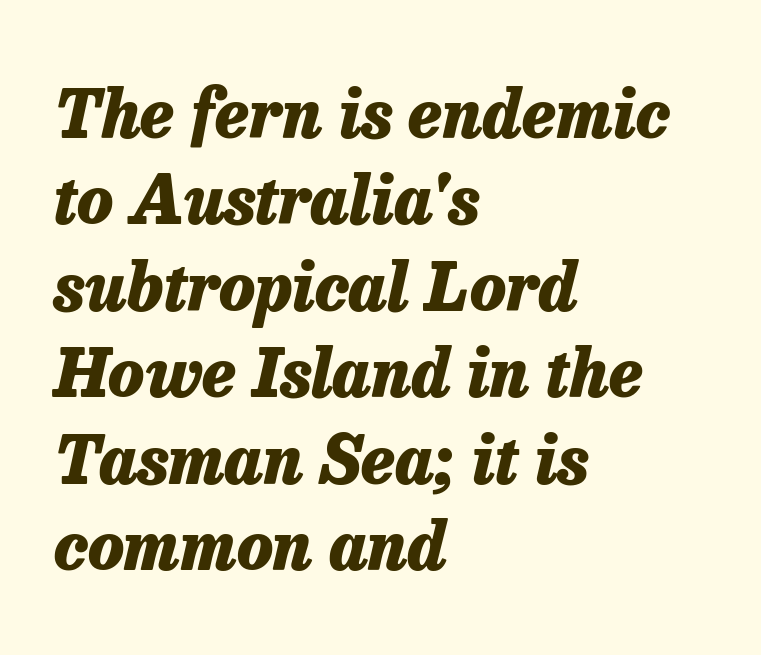
The image shows 66 px heavy type, italic (leaning right); set left-aligned, normal line spacing (1.31x), normal letter spacing, not underlined; low stroke contrast and a medium x-height.
